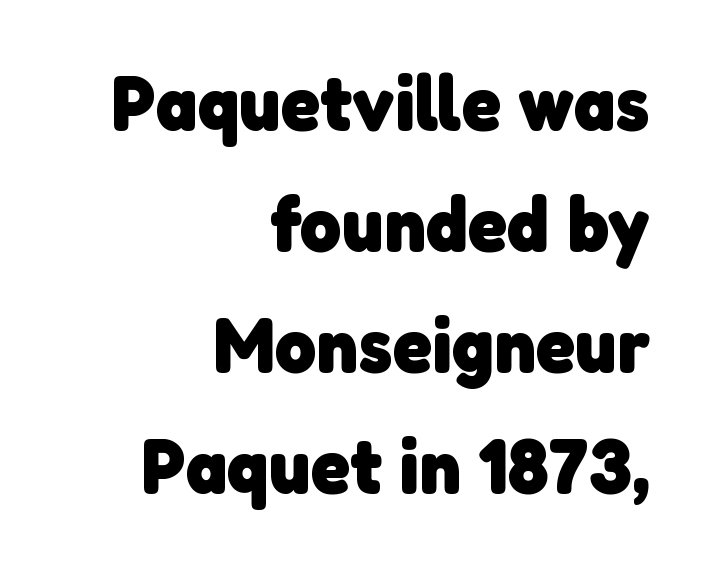
{"serif": "no", "bold": "yes", "weight": "heavy", "width": "normal", "stroke_contrast": "low", "x_height": "medium", "monospaced": "no", "underline": "no", "align": "right", "line_spacing": "normal", "line_spacing_ratio": 1.53, "letter_spacing": "normal", "letter_spacing_em": 0.0, "glyph_px": 79}
